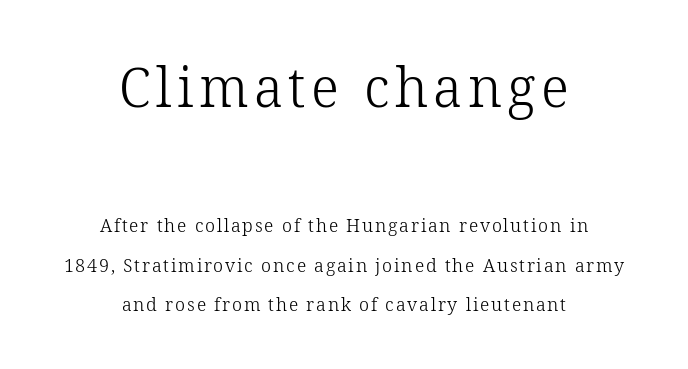
{"serif": "yes", "italic": "no", "bold": "no", "weight": "light", "width": "normal", "stroke_contrast": "low", "x_height": "medium", "monospaced": "no", "underline": "no", "align": "center", "line_spacing": "loose", "line_spacing_ratio": 2.19, "larger_block": "first", "size_ratio": 3.0, "glyph_px": 54}
